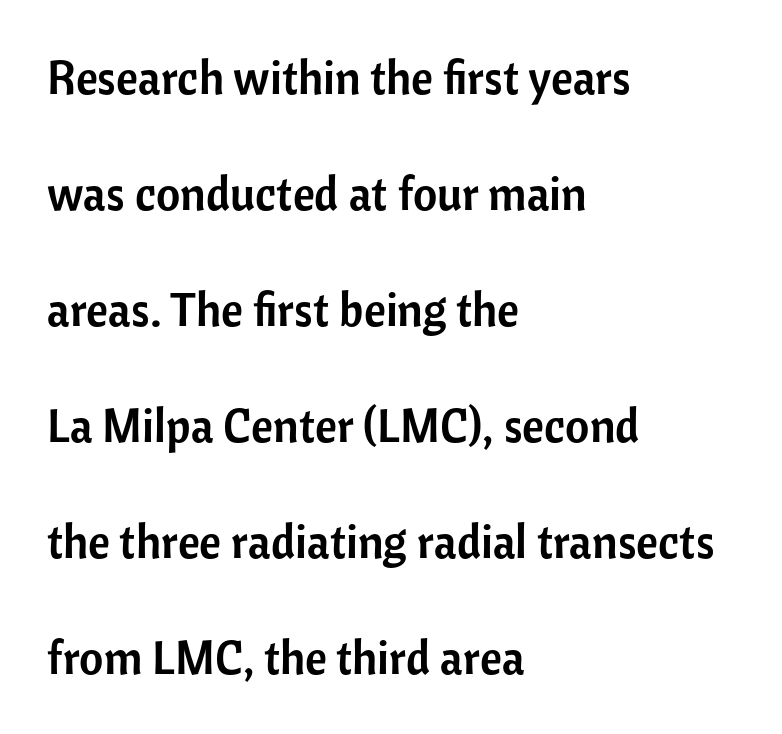
{"serif": "no", "italic": "no", "width": "normal", "stroke_contrast": "low", "x_height": "medium", "monospaced": "no", "underline": "no", "align": "left", "line_spacing": "loose", "line_spacing_ratio": 2.47, "letter_spacing": "normal", "letter_spacing_em": 0.0, "glyph_px": 47}
